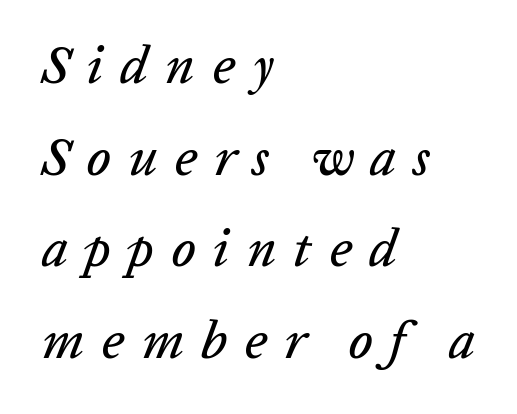
{"italic": "yes", "lean": "right", "slant_degrees": 20, "width": "normal", "stroke_contrast": "low", "x_height": "medium", "monospaced": "no", "underline": "no", "align": "left", "line_spacing_ratio": 1.73, "letter_spacing": "wide", "letter_spacing_em": 0.32, "glyph_px": 53}
